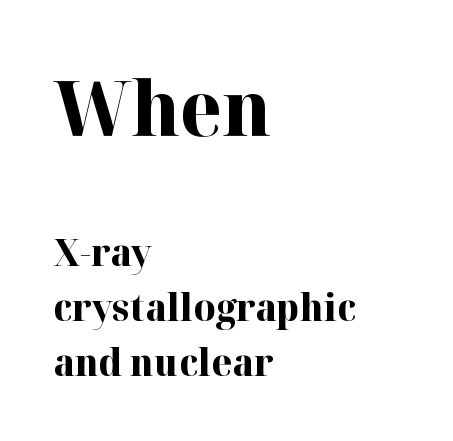
Varying glyph widths throughout — classic text-font behaviour. Size contrast runs from large at the top to small at the bottom. Students, note that the glyphs here touch the page at normal intervals. The letters stand upright; this is a roman face. The typeface chosen for these lines features serifs. On the weight axis this lands at bold, roughly 700.
